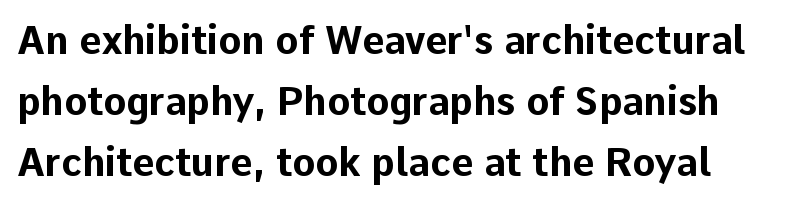
The image shows 38 px bold sans-serif type, upright; set normal line spacing (1.61x), normal letter spacing, not underlined; low stroke contrast and a medium x-height.
